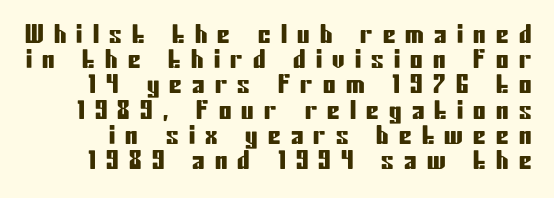
{"italic": "no", "underline": "no", "line_spacing": "tight", "line_spacing_ratio": 1.01, "letter_spacing": "wide", "letter_spacing_em": 0.41, "glyph_px": 25}
